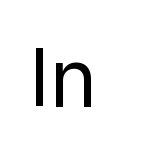
The image shows 79 px regular-weight sans-serif type, upright; set normal letter spacing, not underlined; low stroke contrast and a medium x-height.
